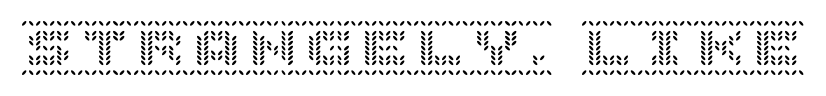
Q: Is the text italic (slanted)? A: No, it is upright.
Q: Is the text underlined? A: No.
Q: Is the spacing between letters normal or unusually wide? A: Normal.
Q: Width (condensed, normal, or wide)? A: Normal.
Q: x-height? A: Large.
